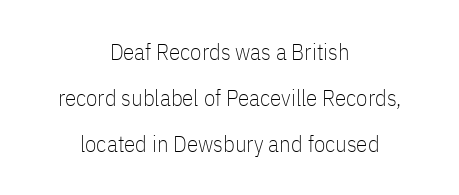
The typography opts for an upright posture over an oblique one. Baseline-to-baseline distance is far greater than the letter height. Short note: letters normally spaced. The gap between lines stays unmarked.
